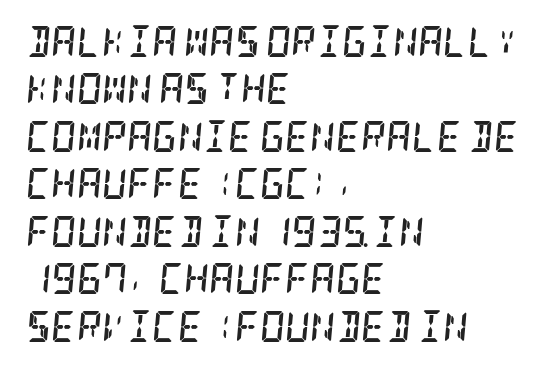
The image shows 31 px semibold, condensed serif type, italic (leaning right); set left-aligned, normal line spacing (1.53x), normal letter spacing, not underlined; low stroke contrast and a large x-height.
